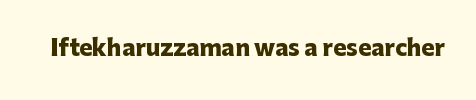
Short note: letters normally spaced. Words float on clear page, feet unadorned. The letters stand upright; this is a roman face. Heavy, bold letterforms.
